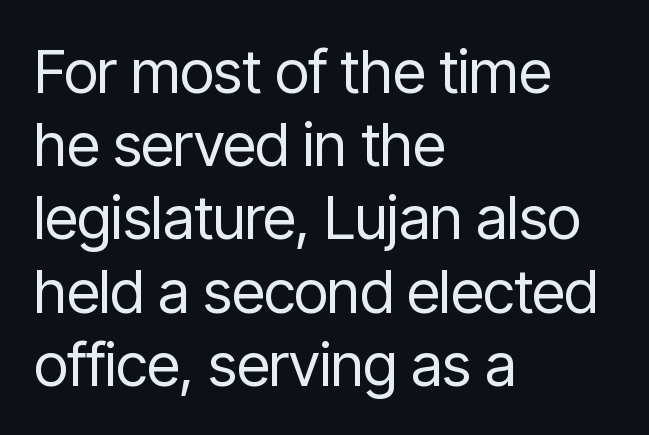
The letters advance in unequal steps, a hallmark of proportional type. Designer's note — italics off, roman on. Vertical stems look standard width or narrower in stroke. No word sits above an underline. The passage is arranged the way most books set body copy — flush left.
